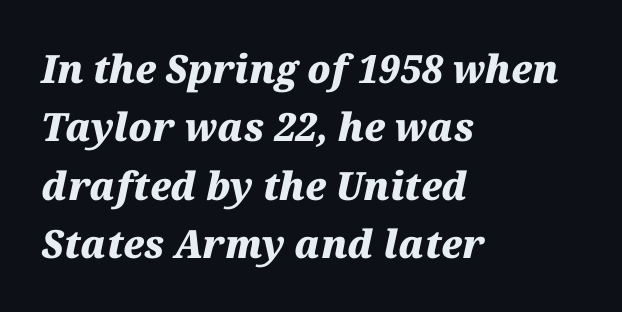
{"italic": "yes", "lean": "right", "slant_degrees": 12, "bold": "yes", "weight": "heavy", "width": "normal", "stroke_contrast": "medium", "x_height": "medium", "monospaced": "no", "underline": "no", "align": "left", "line_spacing": "normal", "line_spacing_ratio": 1.5, "letter_spacing": "normal", "letter_spacing_em": 0.0, "glyph_px": 39}
